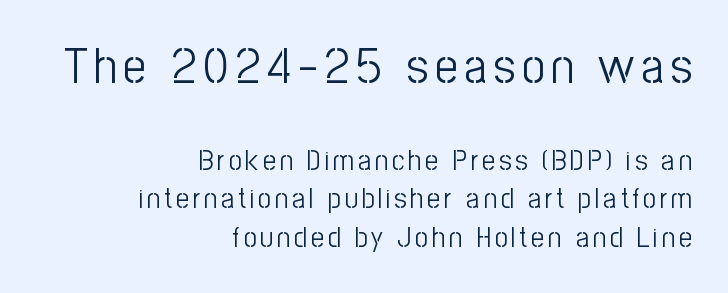
{"serif": "no", "italic": "no", "bold": "no", "weight": "light", "width": "condensed", "stroke_contrast": "low", "x_height": "medium", "monospaced": "no", "underline": "no", "align": "right", "line_spacing": "normal", "line_spacing_ratio": 1.32, "larger_block": "first", "size_ratio": 1.72, "glyph_px": 50}
